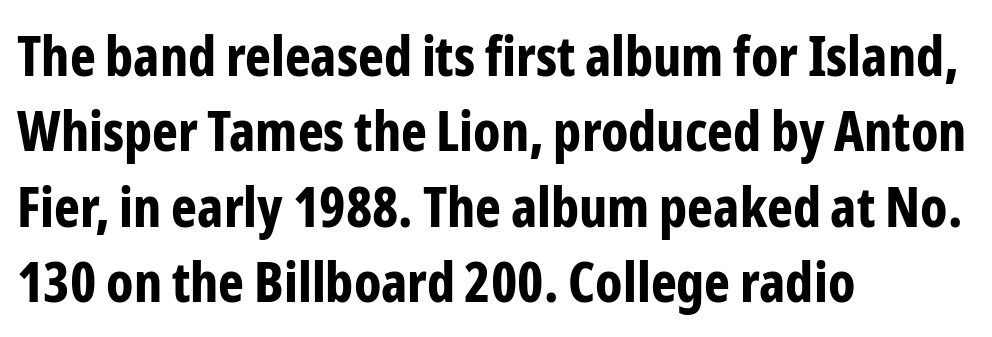
The letters sit at their default tracking, neither squeezed nor spread. Spacing verdict: proportional, widths tailored to each character. Compared with typical paragraphs, the rows here are spaced about the same. Are there feet on the stems? There aren't — it's a sans. Chunky letters — that's bold for sure.
